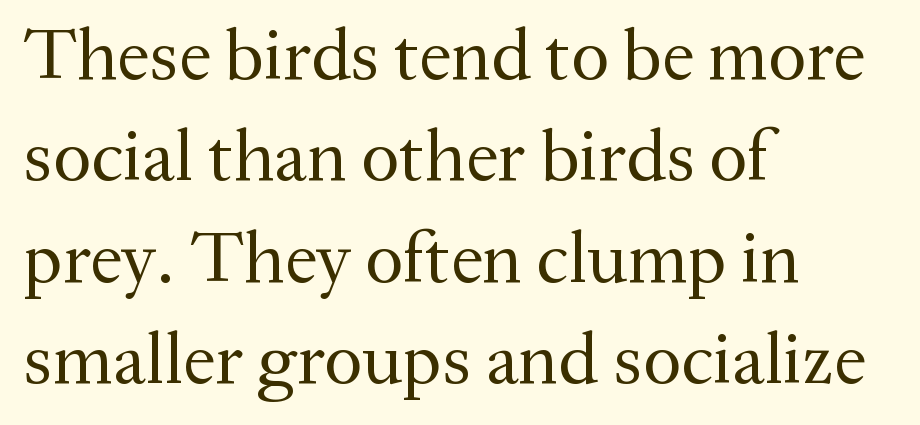
The image shows 73 px regular-weight serif type, upright; set left-aligned, normal line spacing (1.39x), normal letter spacing, not underlined; medium stroke contrast and a medium x-height.
